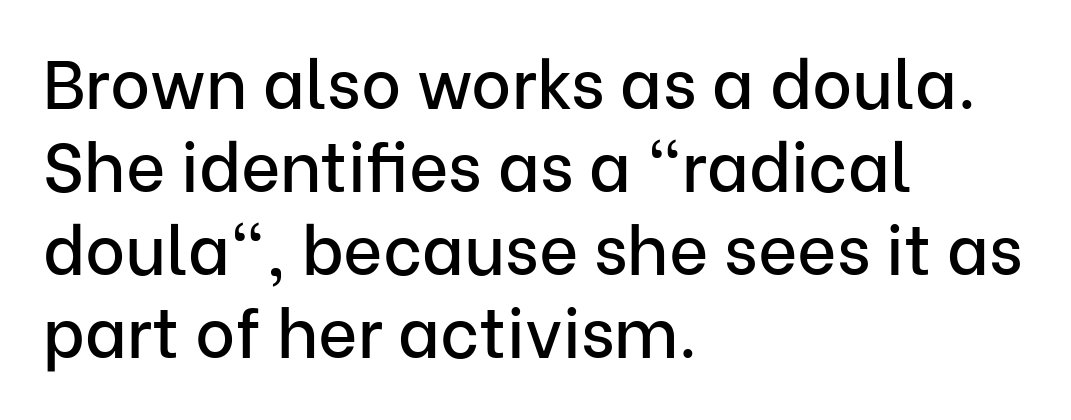
Letter spacing: default. Unlike a traditional serif, this face leaves its strokes unadorned. Tall strokes in this sample are plumb rather than angled. The passage shown is not underscored anywhere.
